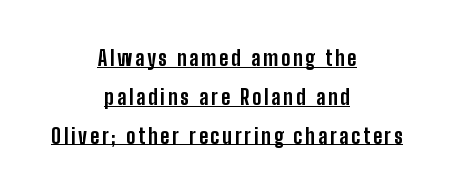
Descenders here cross a horizontal rule under the line. Heft: maximum for text — a bold. Every character sits straight up, as roman type does. A centered setting, common on invitations and titles, is used for this passage.
